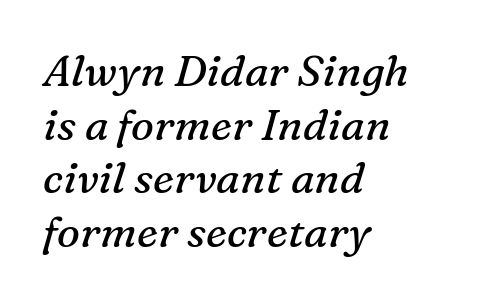
The image shows 43 px regular-weight serif type, italic (leaning right); set left-aligned, normal line spacing (1.25x), normal letter spacing, not underlined; medium stroke contrast and a medium x-height.
